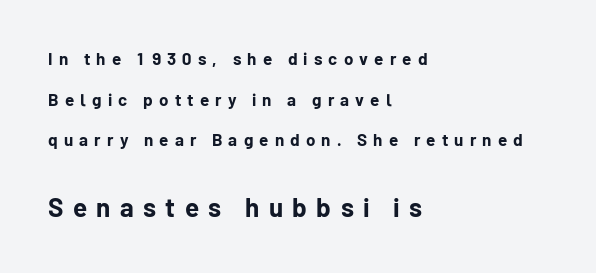
The axis of the letterforms is exactly vertical. Anything drawn beneath the words? Only blank space. The letters are spread apart with noticeably loose tracking. Caption: multi-line text, flush left, ragged right. The rendering uses a bold face; every stroke is thick and dark. Caption: upper text group reduced, lower text group enlarged.
